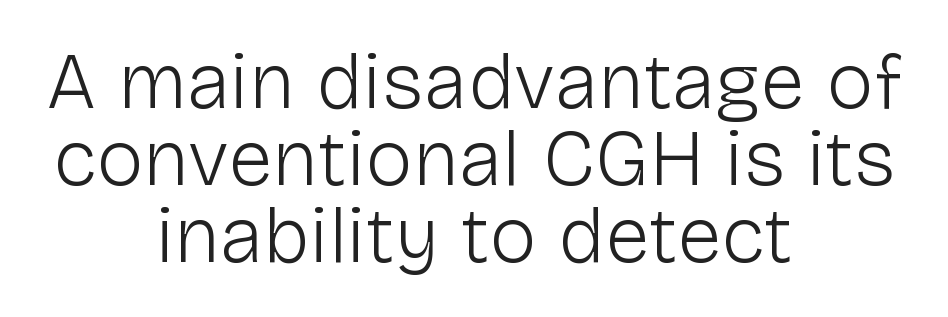
{"serif": "no", "italic": "no", "bold": "no", "weight": "light", "width": "normal", "stroke_contrast": "low", "x_height": "medium", "monospaced": "no", "underline": "no", "align": "center", "line_spacing": "tight", "line_spacing_ratio": 0.96, "letter_spacing": "normal", "letter_spacing_em": 0.0, "glyph_px": 80}
